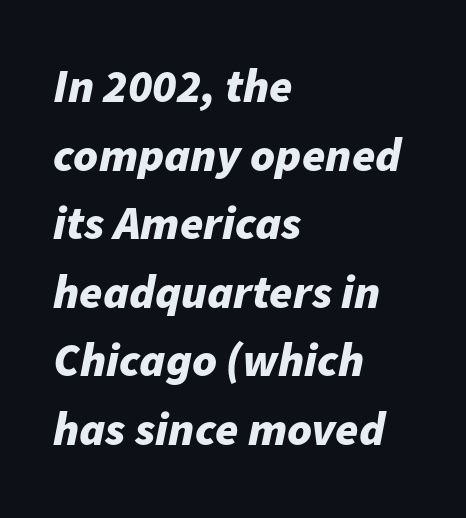
{"italic": "yes", "lean": "right", "slant_degrees": 11, "bold": "yes", "weight": "bold", "width": "normal", "stroke_contrast": "low", "x_height": "medium", "monospaced": "no", "underline": "no", "align": "left", "line_spacing": "normal", "line_spacing_ratio": 1.46, "letter_spacing": "normal", "letter_spacing_em": 0.0, "glyph_px": 47}
